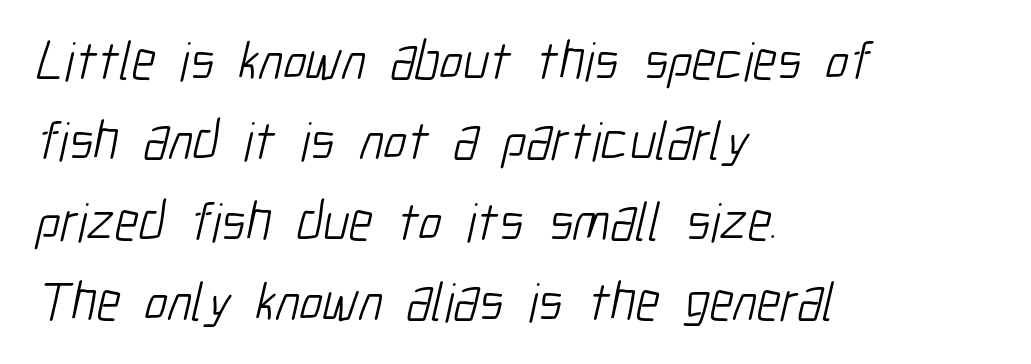
Do the characters align in a grid? No, the font is proportional. Evenly set lines give the paragraph a standard silhouette. Decoration check: the copy has no underline. Weight: regular or lighter.
